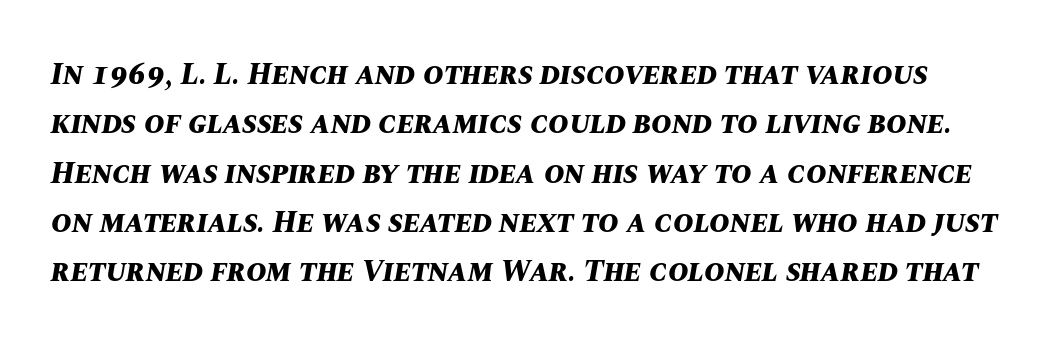
{"italic": "yes", "lean": "right", "slant_degrees": 10, "bold": "yes", "weight": "bold", "width": "normal", "stroke_contrast": "medium", "x_height": "large", "monospaced": "no", "underline": "no", "line_spacing": "normal", "line_spacing_ratio": 1.59, "letter_spacing": "normal", "letter_spacing_em": 0.0, "glyph_px": 31}
